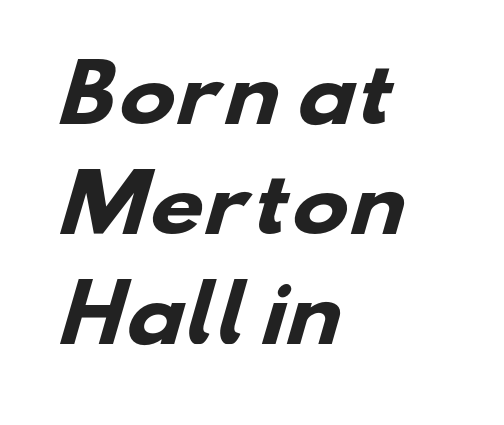
Q: Is the text bold? A: Yes.
Q: Is the typeface a serif or a sans-serif typeface? A: Sans-serif.
Q: Is the text underlined? A: No.
Q: How is the paragraph aligned? A: Left-aligned.
Q: Is the spacing between letters normal or unusually wide? A: Normal.
Q: Is the spacing between lines tight, normal or loose? A: Normal.
Q: Width (condensed, normal, or wide)? A: Wide.
Q: Stroke contrast? A: Low.
Q: x-height? A: Small.
Q: Monospaced? A: No.
